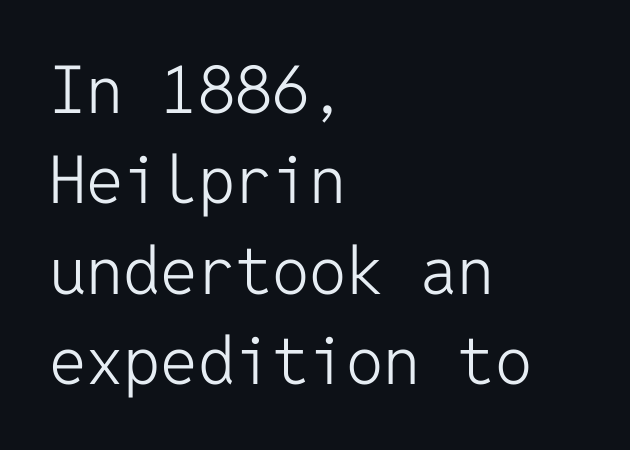
{"serif": "no", "italic": "no", "bold": "no", "weight": "light", "width": "normal", "stroke_contrast": "low", "x_height": "medium", "monospaced": "yes", "underline": "no", "align": "left", "line_spacing": "normal", "line_spacing_ratio": 1.37, "letter_spacing": "normal", "letter_spacing_em": 0.0, "glyph_px": 66}
